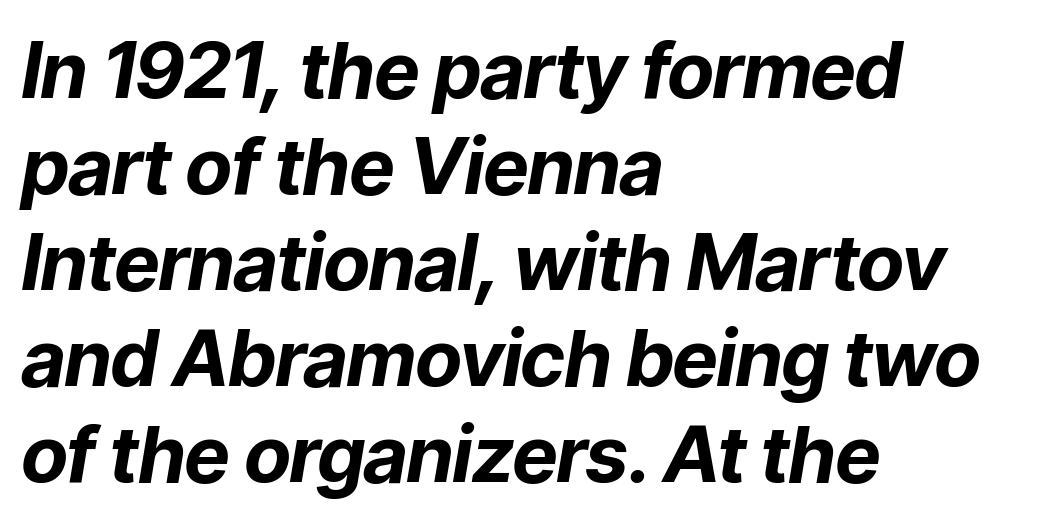
Underlining? Definitely not there. Yep, that's italic — everything's leaning. The glyphs have the mass of a bold cut. The rendering uses natural spacing where letterforms have individual widths. The line texture is even and compact thanks to regular tracking. Teacher's note: observe the even left margin — that is flush-left alignment.
